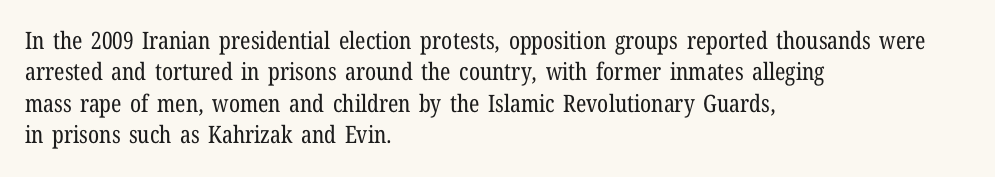
{"italic": "no", "bold": "no", "underline": "no", "align": "left", "line_spacing": "normal", "line_spacing_ratio": 1.31, "letter_spacing": "normal", "letter_spacing_em": 0.0, "glyph_px": 24}
